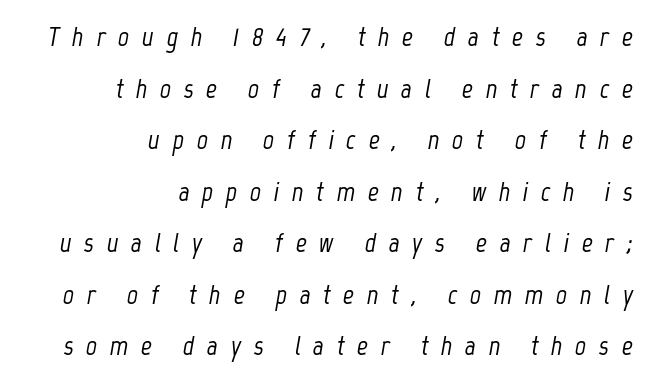
The image shows 27 px text type, italic (leaning right); set right-aligned, loose line spacing (1.91x), unusually wide letter spacing (+0.47 em), not underlined.
